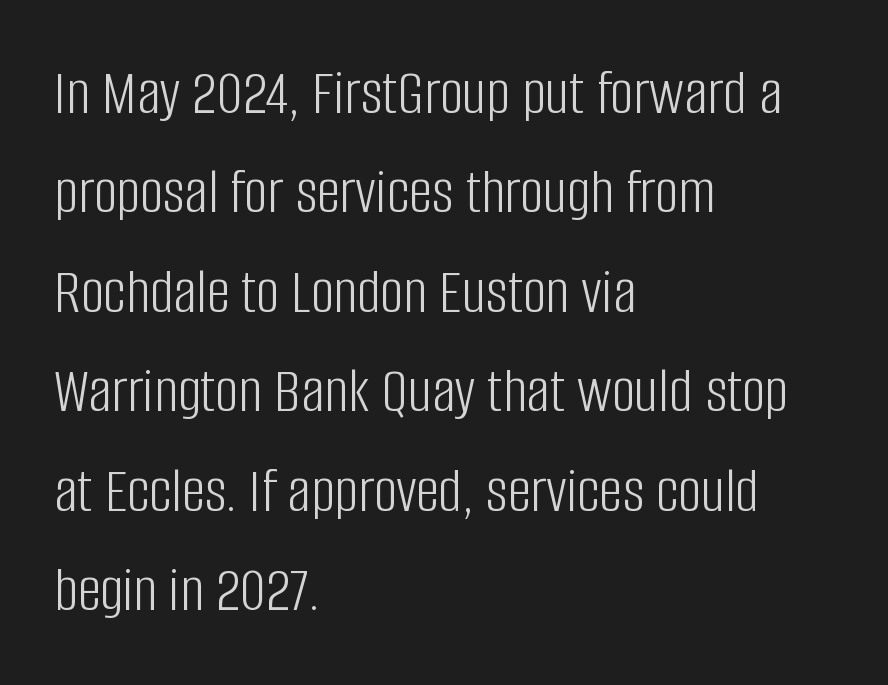
{"serif": "no", "italic": "no", "bold": "no", "weight": "light", "width": "condensed", "stroke_contrast": "low", "x_height": "large", "monospaced": "no", "underline": "no", "align": "left", "line_spacing": "normal", "line_spacing_ratio": 1.53, "letter_spacing": "normal", "letter_spacing_em": 0.0, "glyph_px": 65}
